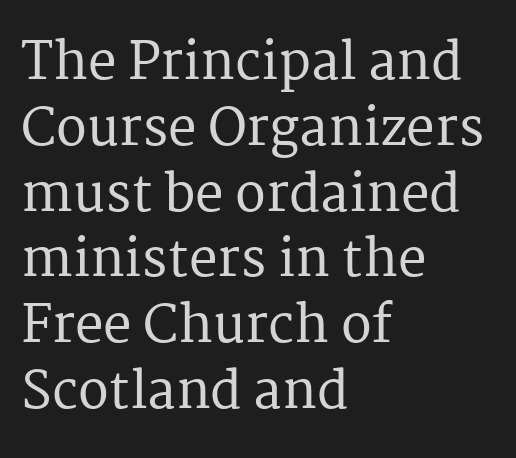
The image shows 51 px serif type, upright; set left-aligned, normal line spacing (1.29x), normal letter spacing, not underlined; medium stroke contrast and a medium x-height.
